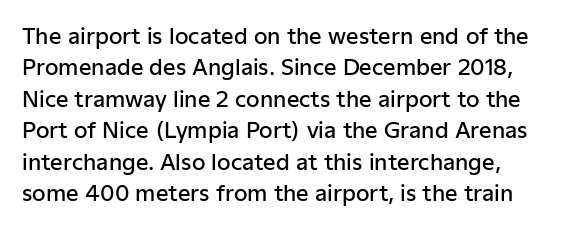
Q: Is the text bold? A: Semi-bold.
Q: Is the text italic (slanted)? A: No, it is upright.
Q: Is the text underlined? A: No.
Q: Is the spacing between letters normal or unusually wide? A: Normal.
Q: Is the spacing between lines tight, normal or loose? A: Normal.
